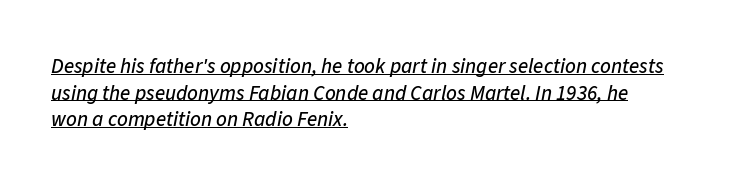
The rendering anchors every line to the left-hand side. The letters sit at their default tracking, neither squeezed nor spread. In designer terms, the underline attribute is active on this setting. Rows of type keep a routine distance in the vertical direction. The lettering tilts uniformly, giving the passage an italic look.
